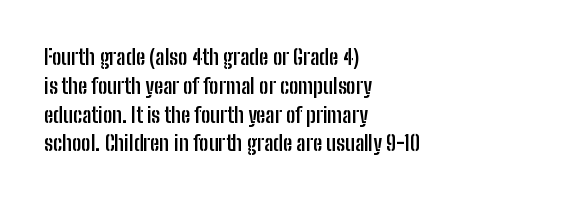
The image shows 21 px bold type, upright; set left-aligned, normal line spacing (1.37x), normal letter spacing, not underlined.
